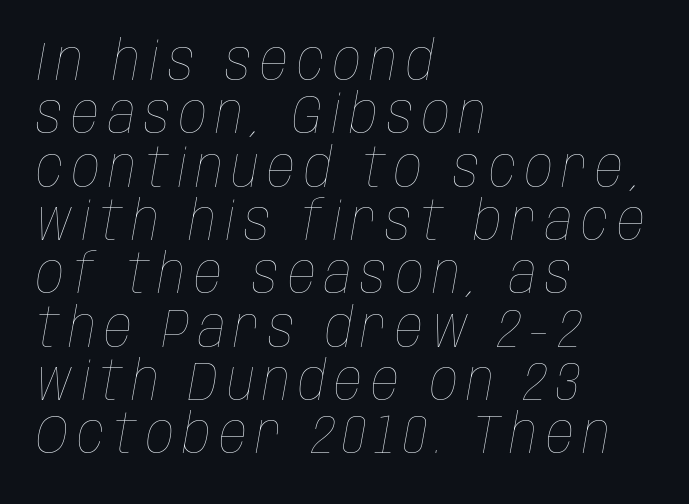
Q: Is the text bold? A: No.
Q: Is the text italic (slanted)? A: Yes, it leans right by about 10 degrees.
Q: Is the text underlined? A: No.
Q: How is the paragraph aligned? A: Left-aligned.
Q: Is the spacing between lines tight, normal or loose? A: Tight.
Q: Width (condensed, normal, or wide)? A: Condensed.
Q: Stroke contrast? A: Low.
Q: x-height? A: Large.
Q: Monospaced? A: No.
